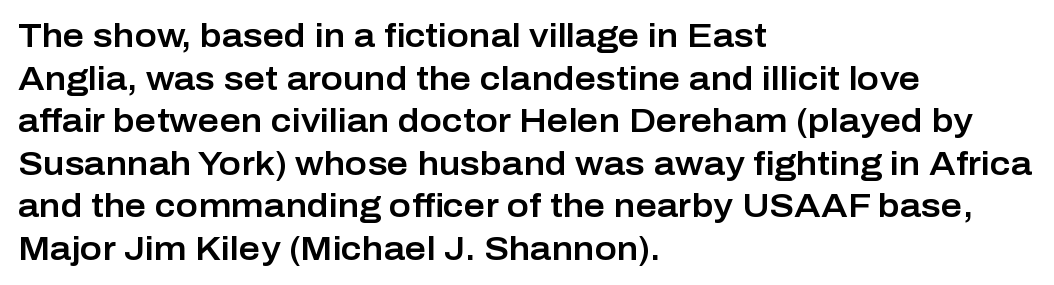
A typesetter would mark this as roman, not italic. Here the glyphs are tracked normally, forming tight word shapes. Each letter's strokes conclude bluntly, with no projecting serifs. The space between consecutive lines is moderate. A student would call this left alignment; a typographer would say flush left, rag right.
